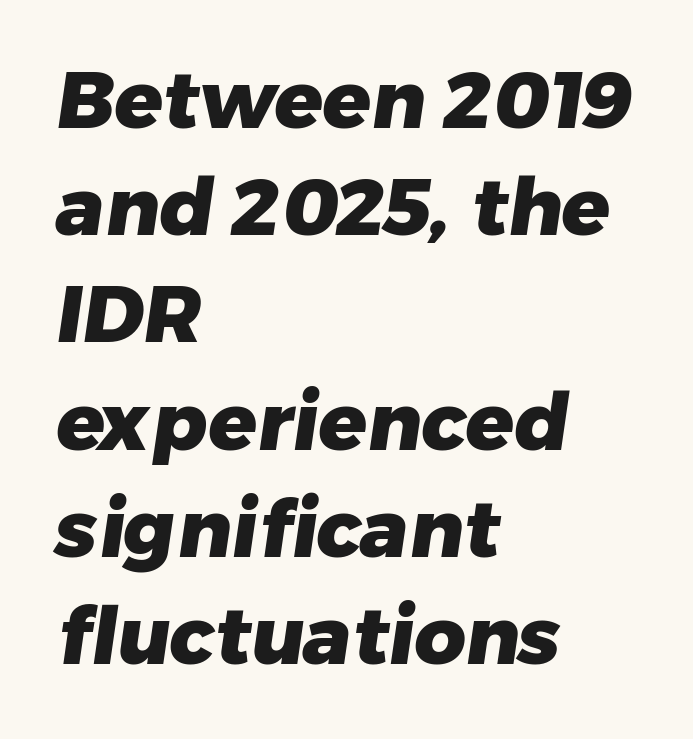
Honestly, the letter spacing is just normal — you wouldn't notice it. Does the weight exceed regular? Yes, all the way to bold. This sample uses a sans-serif face. A bare baseline throughout the passage. This sample keeps an unexceptional amount of space between lines. Layout note: lines flush left.
